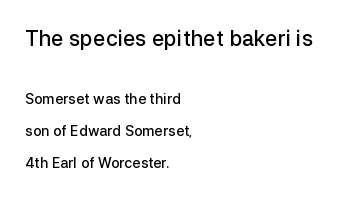
Loosely led — the rows are spread out. This is the in-between weight designers call semibold or demi. The specimen omits any rule beneath the text block's lines. Compared with a centered layout, this one pins lines to the left instead. The passage shown begins with its larger block and ends with its smaller one. Italic: no, the glyphs are upright roman.
